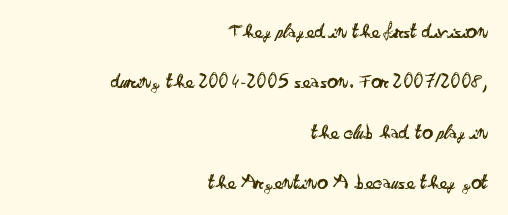
{"italic": "no", "bold": "no", "underline": "no", "align": "right", "line_spacing": "loose", "line_spacing_ratio": 2.4, "letter_spacing": "normal", "letter_spacing_em": 0.0, "glyph_px": 21}
